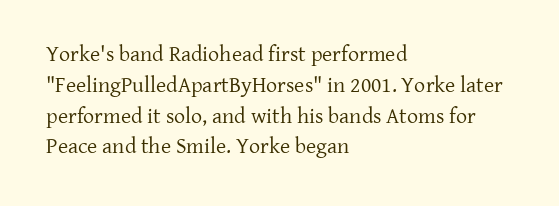
Summary of vertical rhythm: regular, with standard interline spacing. Short note: letters normally spaced. The font's upright variant was chosen for this text. Casual observation: everything's shoved over to the left.
